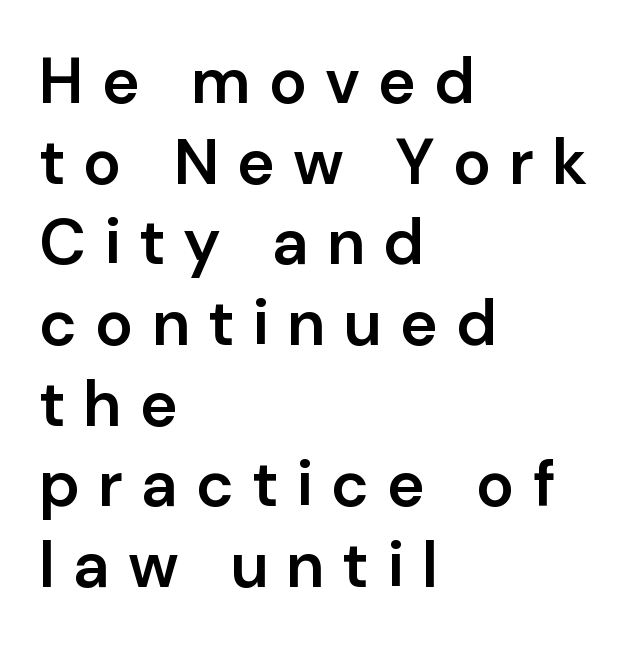
Q: Is the text bold? A: Semi-bold.
Q: Is the text italic (slanted)? A: No, it is upright.
Q: Is the typeface a serif or a sans-serif typeface? A: Sans-serif.
Q: Is the text underlined? A: No.
Q: How is the paragraph aligned? A: Left-aligned.
Q: Is the spacing between letters normal or unusually wide? A: Unusually wide.
Q: Is the spacing between lines tight, normal or loose? A: Normal.
Q: Width (condensed, normal, or wide)? A: Normal.
Q: Stroke contrast? A: Low.
Q: x-height? A: Medium.
Q: Monospaced? A: No.
